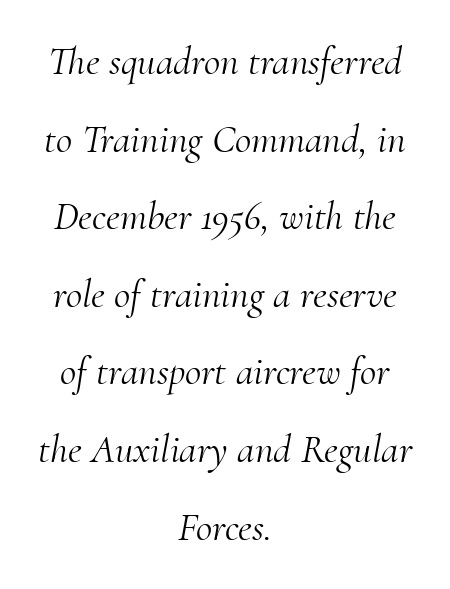
The image shows 40 px light serif type, italic (leaning right); set centered, loose line spacing (1.94x), normal letter spacing, not underlined; medium stroke contrast and a small x-height.
